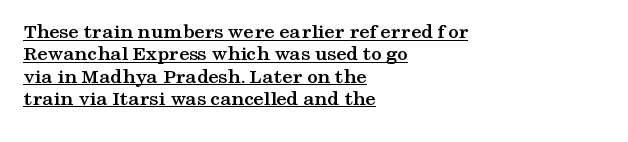
The image shows 21 px bold type, upright; set left-aligned, tight line spacing (1.06x), normal letter spacing, underlined.
